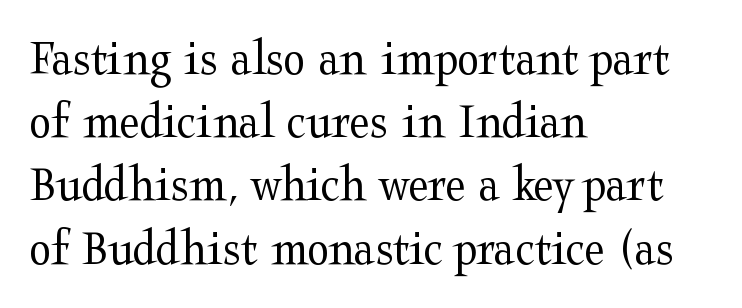
Q: Is the text bold? A: No.
Q: Is the text italic (slanted)? A: No, it is upright.
Q: Is the typeface a serif or a sans-serif typeface? A: Serif.
Q: Is the text underlined? A: No.
Q: How is the paragraph aligned? A: Left-aligned.
Q: Is the spacing between letters normal or unusually wide? A: Normal.
Q: Width (condensed, normal, or wide)? A: Wide.
Q: Stroke contrast? A: Medium.
Q: x-height? A: Medium.
Q: Monospaced? A: No.
